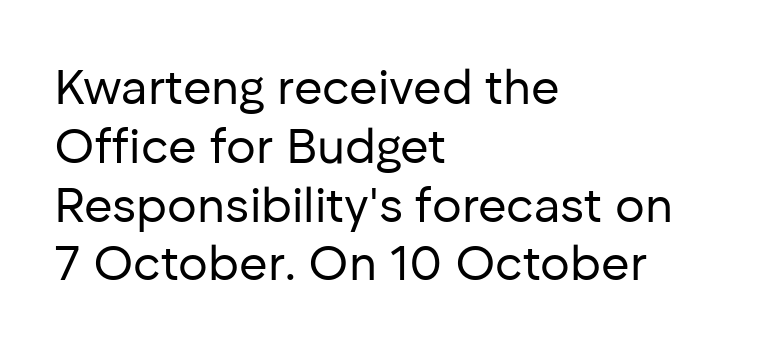
The image shows 49 px regular-weight sans-serif type, upright; set left-aligned, line spacing 1.2x, normal letter spacing, not underlined; low stroke contrast and a medium x-height.
